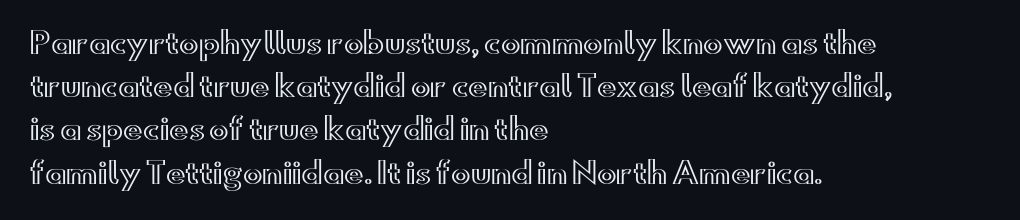
{"italic": "no", "width": "wide", "x_height": "small", "monospaced": "no", "underline": "no", "align": "left", "line_spacing": "normal", "line_spacing_ratio": 1.49, "letter_spacing": "normal", "letter_spacing_em": 0.0, "glyph_px": 29}
